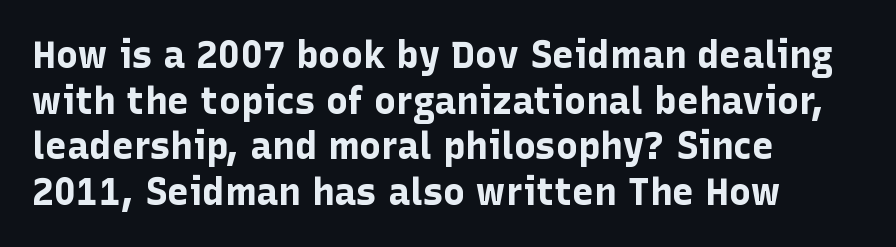
The image shows 37 px bold sans-serif type, upright; set left-aligned, line spacing 1.23x, normal letter spacing, not underlined; low stroke contrast and a medium x-height.
